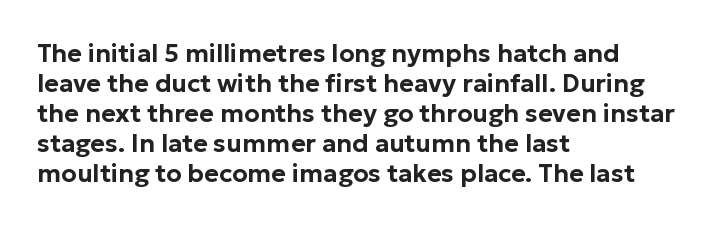
Italic? Not at all — the glyphs are vertical. Only glyphs here, with clear space below each row. Does the copy run flush right? No — it runs flush left. The letters sit at their default tracking, neither squeezed nor spread.
